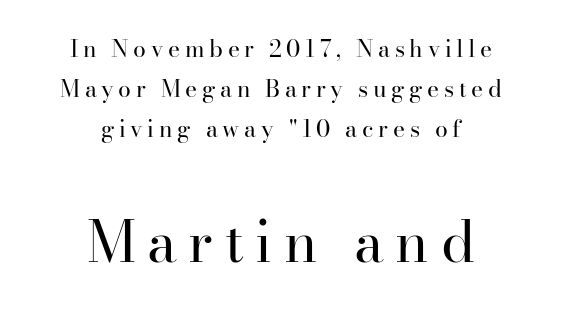
{"serif": "yes", "italic": "no", "bold": "no", "weight": "regular", "width": "normal", "stroke_contrast": "high", "x_height": "small", "monospaced": "no", "underline": "no", "align": "center", "line_spacing_ratio": 1.74, "letter_spacing": "wide", "letter_spacing_em": 0.2, "larger_block": "second", "size_ratio": 2.48, "glyph_px": 57}
